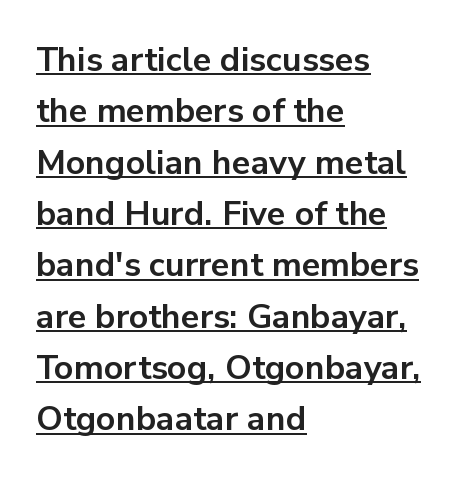
I'd call this a sans setting — the letters go barefoot. The rows are spaced the way most documents space them. This is heavy type, rendered in bold. If you drew a line through each stem, it would be perfectly vertical. Here the designer chose a conventional face with non-uniform glyph widths.
